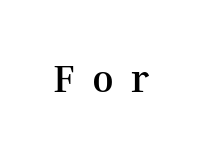
The image shows 39 px semibold serif type, upright; set unusually wide letter spacing (+0.44 em), not underlined; medium stroke contrast and a medium x-height.
